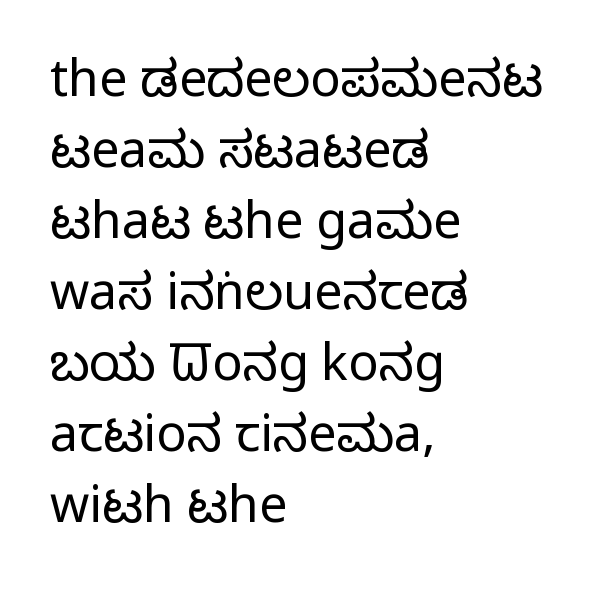
{"serif": "no", "italic": "no", "bold": "no", "weight": "regular", "width": "condensed", "stroke_contrast": "low", "x_height": "large", "monospaced": "no", "underline": "no", "align": "left", "line_spacing": "normal", "line_spacing_ratio": 1.42, "letter_spacing": "normal", "letter_spacing_em": 0.0, "glyph_px": 50}
